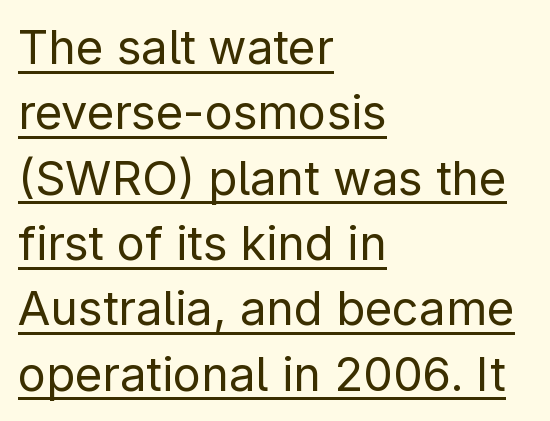
Q: Is the text bold? A: No.
Q: Is the text italic (slanted)? A: No, it is upright.
Q: Is the typeface a serif or a sans-serif typeface? A: Sans-serif.
Q: Is the text underlined? A: Yes.
Q: How is the paragraph aligned? A: Left-aligned.
Q: Is the spacing between letters normal or unusually wide? A: Normal.
Q: Is the spacing between lines tight, normal or loose? A: Normal.
Q: Width (condensed, normal, or wide)? A: Normal.
Q: Stroke contrast? A: Low.
Q: x-height? A: Medium.
Q: Monospaced? A: No.
